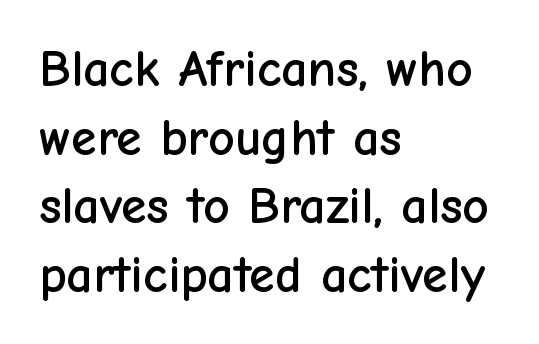
Honestly, there is no underline to notice here at all. Note: no serifs on the glyphs. Notice how the stems are strictly vertical — no italics here. Does the copy run flush right? No — it runs flush left.
